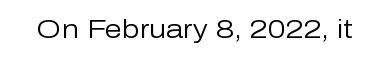
The image shows 25 px text type, upright; set normal letter spacing, not underlined.
